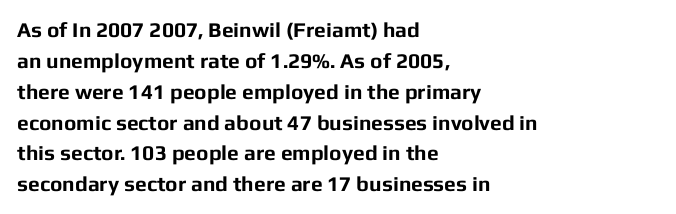
The image shows 21 px bold type, upright; set left-aligned, normal line spacing (1.47x), normal letter spacing, not underlined.
